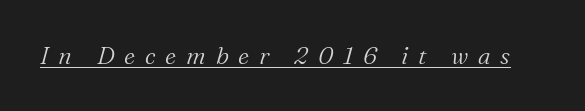
The image shows 24 px text type, italic (leaning right); set unusually wide letter spacing (+0.41 em), underlined.
